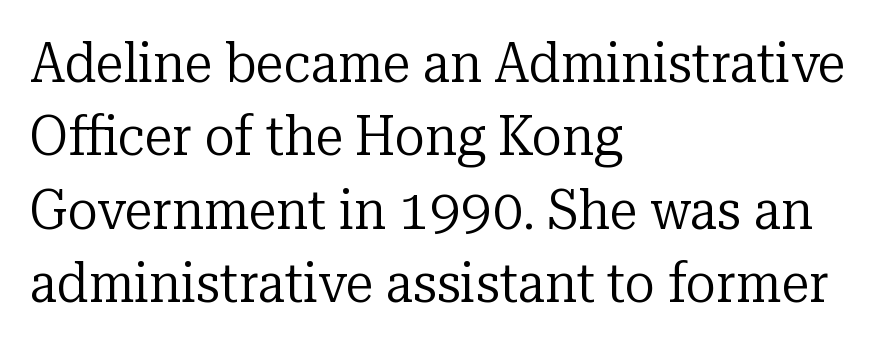
What kind of face is this? One with serifs. The passage shown is typed in a proportional face where columns would drift. The font is comparable to plain body text, perhaps lighter. Line beginnings align vertically; line endings do not. Successive baselines arrive at the customary interval. The area under the type is left untouched.
